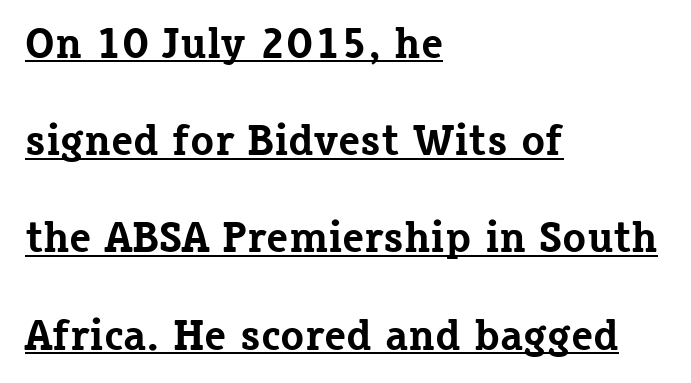
Q: Is the text bold? A: Yes.
Q: Is the text italic (slanted)? A: No, it is upright.
Q: Is the typeface a serif or a sans-serif typeface? A: Serif.
Q: Is the text underlined? A: Yes.
Q: How is the paragraph aligned? A: Left-aligned.
Q: Is the spacing between letters normal or unusually wide? A: Normal.
Q: Is the spacing between lines tight, normal or loose? A: Loose.
Q: Width (condensed, normal, or wide)? A: Normal.
Q: Stroke contrast? A: Low.
Q: x-height? A: Medium.
Q: Monospaced? A: No.
